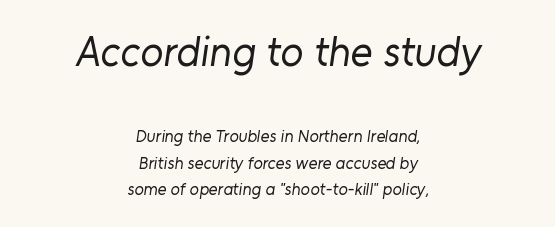
The image shows 42 px regular-weight sans-serif type; set centered, normal line spacing (1.56x), normal letter spacing, not underlined; the first (top) block is 2.47x larger; low stroke contrast and a medium x-height.
